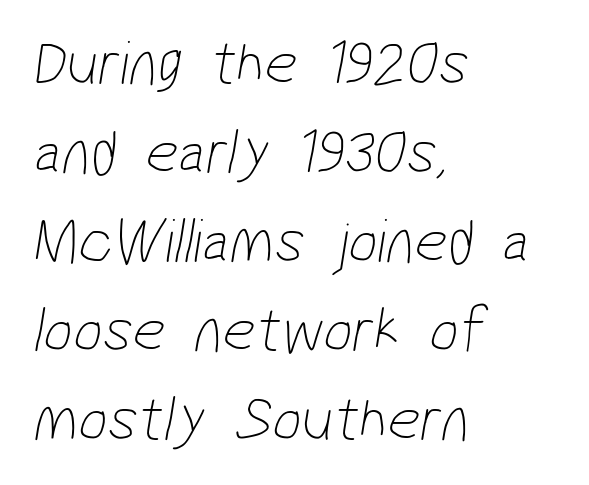
Q: Is the text bold? A: No.
Q: Is the typeface a serif or a sans-serif typeface? A: Sans-serif.
Q: Is the text underlined? A: No.
Q: How is the paragraph aligned? A: Left-aligned.
Q: Is the spacing between letters normal or unusually wide? A: Normal.
Q: Is the spacing between lines tight, normal or loose? A: Normal.
Q: Width (condensed, normal, or wide)? A: Condensed.
Q: Stroke contrast? A: Low.
Q: x-height? A: Medium.
Q: Monospaced? A: No.
